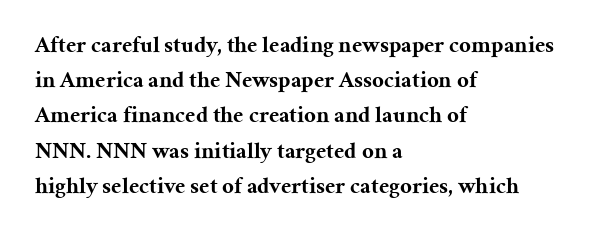
{"italic": "no", "bold": "yes", "underline": "no", "align": "left", "line_spacing": "normal", "line_spacing_ratio": 1.53, "letter_spacing": "normal", "letter_spacing_em": 0.0, "glyph_px": 23}
